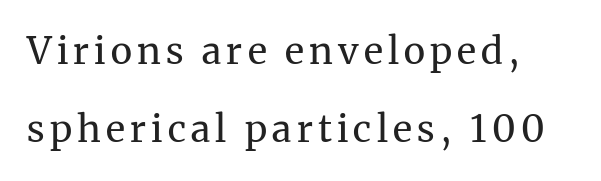
Looks like regular typesetting: each glyph gets only the width it needs. The letters stand straight up with perfectly vertical stems. No heavy texture on the line: the type isn't bold. The designer went with a serif here, giving each stem small feet. The lines are spread far apart with generous leading.
